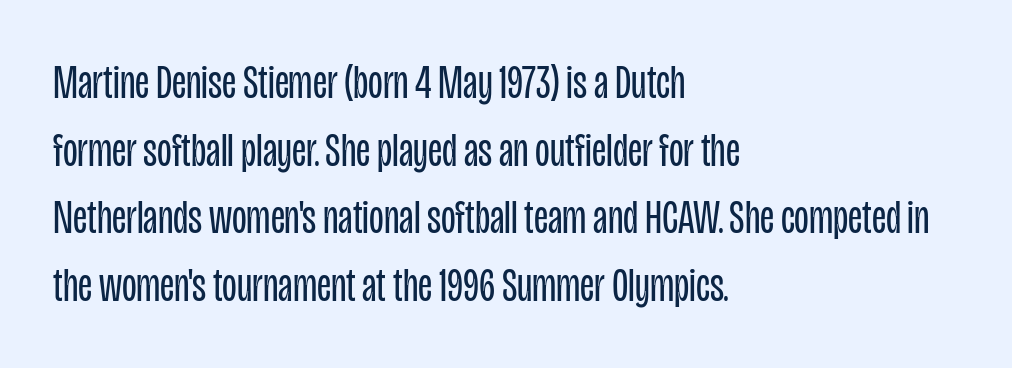
The image shows 48 px regular-weight, condensed sans-serif type, upright; set left-aligned, normal line spacing (1.41x), normal letter spacing, not underlined; low stroke contrast and a large x-height.
